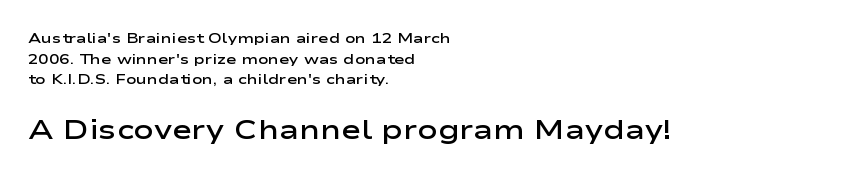
The image shows 27 px text type, upright; set left-aligned, normal line spacing (1.47x), normal letter spacing, not underlined; the second (bottom) block is 1.93x larger.
